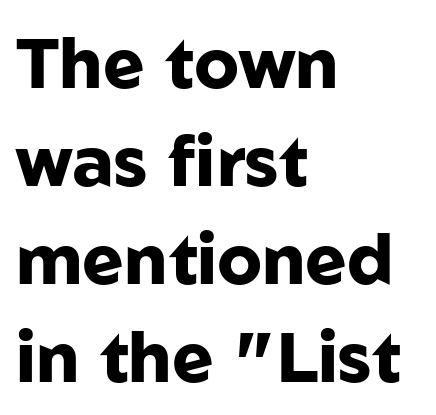
{"serif": "no", "italic": "no", "bold": "yes", "weight": "heavy", "width": "normal", "stroke_contrast": "low", "x_height": "medium", "monospaced": "no", "underline": "no", "align": "left", "line_spacing": "normal", "line_spacing_ratio": 1.4, "letter_spacing": "normal", "letter_spacing_em": 0.0, "glyph_px": 70}
